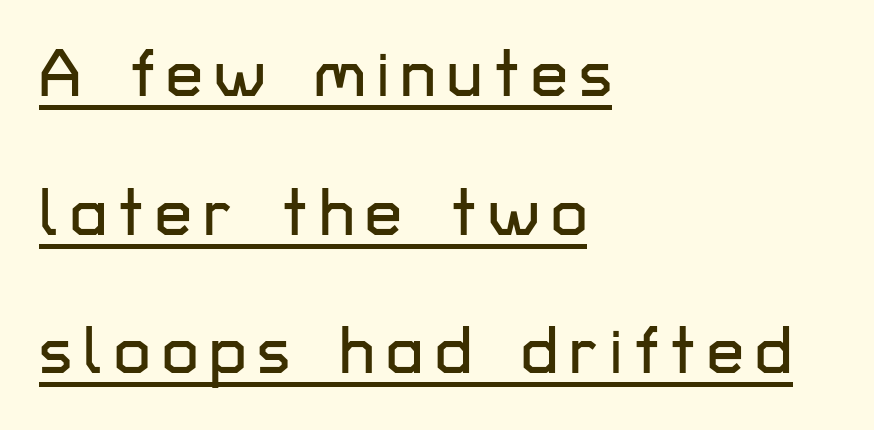
The image shows 66 px sans-serif type, upright; set left-aligned, loose line spacing (2.1x), underlined; low stroke contrast and a medium x-height.
